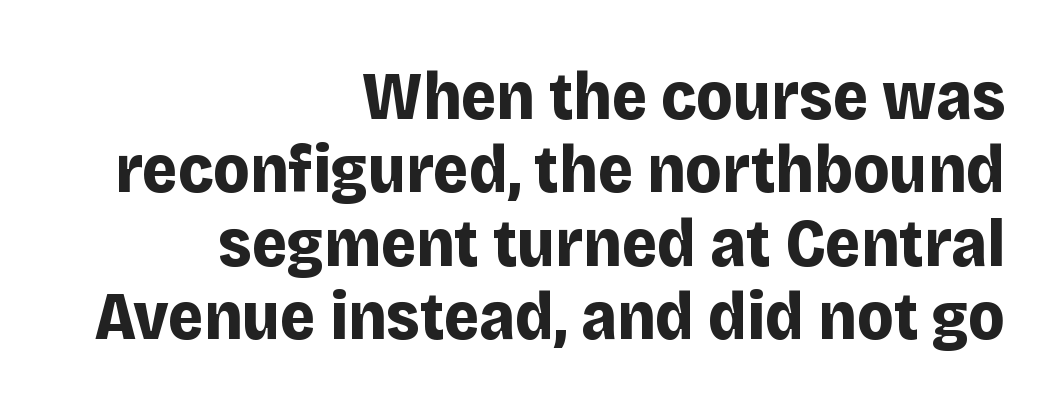
The image shows 68 px bold sans-serif type, upright; set right-aligned, tight line spacing (1.08x), normal letter spacing, not underlined; low stroke contrast and a large x-height.
